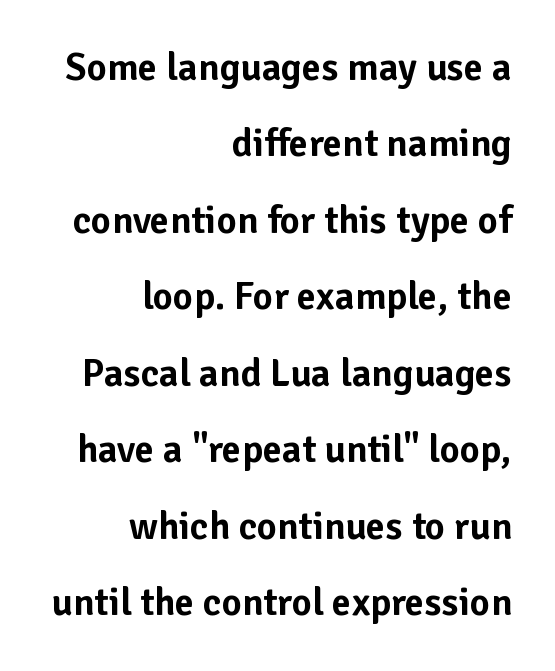
The line texture is even and compact thanks to regular tracking. Upright lettering throughout. Beneath every word, the page is bare. A great deal of white space separates one row of letters from the next. I'd call this a sans setting — the letters go barefoot. Varying glyph widths throughout — classic text-font behaviour.
